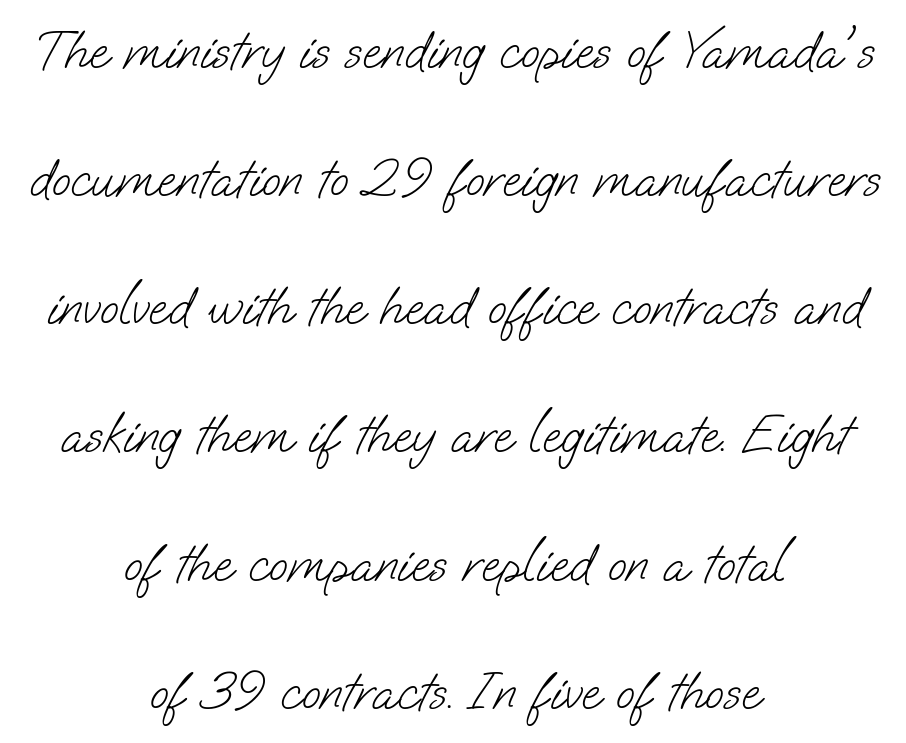
The string is rendered with underlining switched off. Does extra space separate the letters? No, they use regular spacing. What's the leading like? Stretched, with rows far apart. The strokes are not fattened; the text isn't bold.
